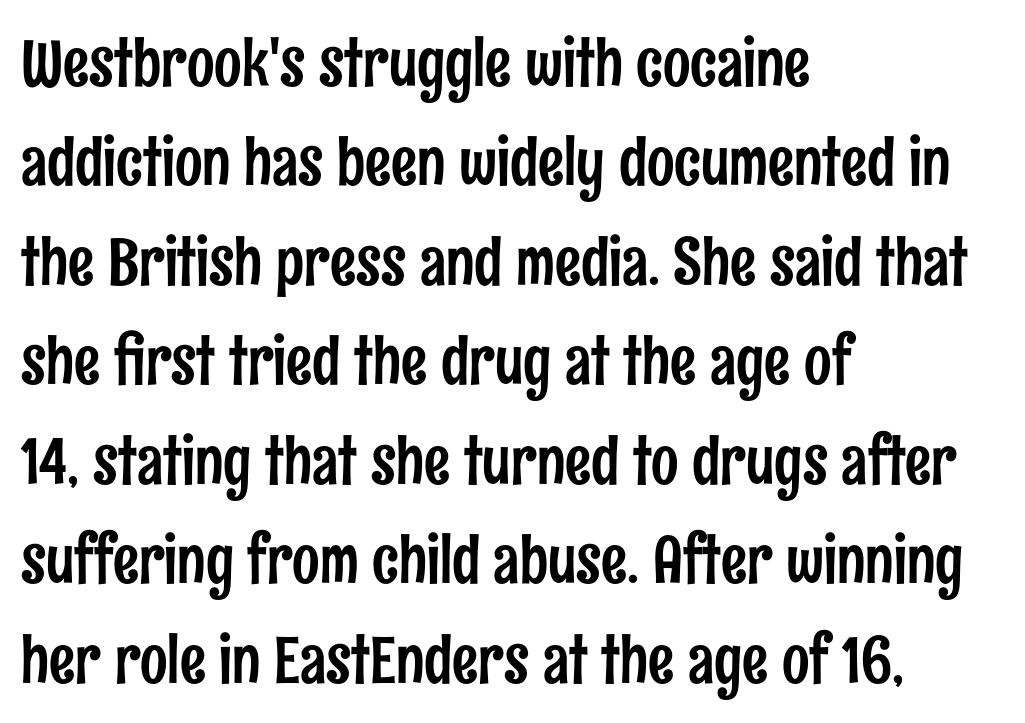
The image shows 65 px condensed sans-serif type, upright; set left-aligned, normal line spacing (1.53x), normal letter spacing, not underlined; low stroke contrast and a medium x-height.
